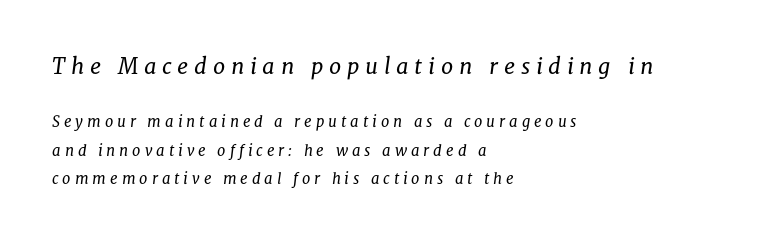
Q: Is the text bold? A: No.
Q: Is the text italic (slanted)? A: Yes, it leans right by about 8 degrees.
Q: Is the text underlined? A: No.
Q: How is the paragraph aligned? A: Left-aligned.
Q: Is the spacing between letters normal or unusually wide? A: Unusually wide.
Q: Is the spacing between lines tight, normal or loose? A: Loose.
Q: Which block of text is set in a larger size, the first (top) or the second (bottom)? A: The first (top) one.
